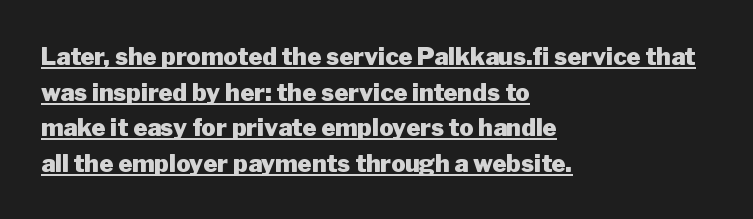
{"italic": "no", "bold": "yes", "underline": "yes", "align": "left", "line_spacing": "normal", "line_spacing_ratio": 1.48, "letter_spacing": "normal", "letter_spacing_em": 0.0, "glyph_px": 24}
